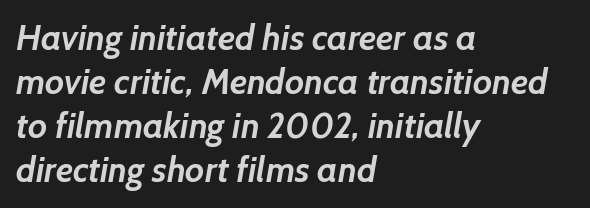
{"serif": "no", "bold": "yes", "weight": "semibold", "width": "normal", "stroke_contrast": "low", "x_height": "medium", "monospaced": "no", "underline": "no", "align": "left", "line_spacing": "normal", "line_spacing_ratio": 1.26, "letter_spacing": "normal", "letter_spacing_em": 0.0, "glyph_px": 35}
